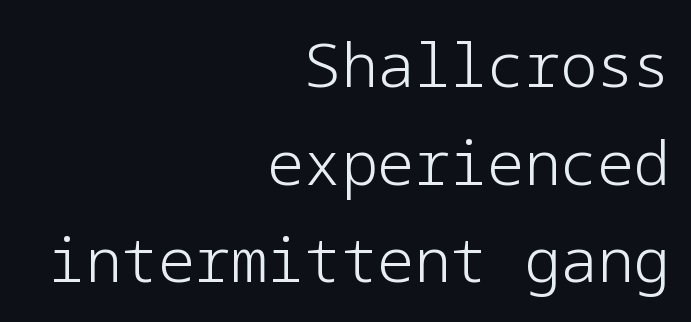
Q: Is the text bold? A: No.
Q: Is the text italic (slanted)? A: No, it is upright.
Q: Is the typeface a serif or a sans-serif typeface? A: Sans-serif.
Q: Is the text underlined? A: No.
Q: How is the paragraph aligned? A: Right-aligned.
Q: Is the spacing between letters normal or unusually wide? A: Normal.
Q: Is the spacing between lines tight, normal or loose? A: Normal.
Q: Width (condensed, normal, or wide)? A: Normal.
Q: Stroke contrast? A: Low.
Q: x-height? A: Medium.
